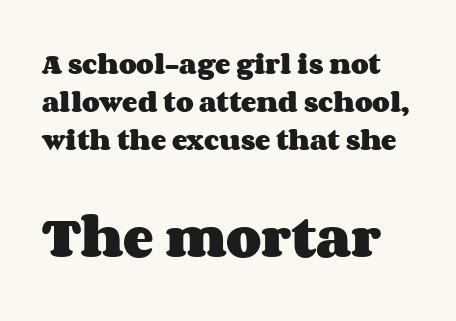
The strokes are fattened all the way to bold. Posture: vertical. The line-height multiplier appears to be the usual default. Characters follow at the spacing the type designer built in.
